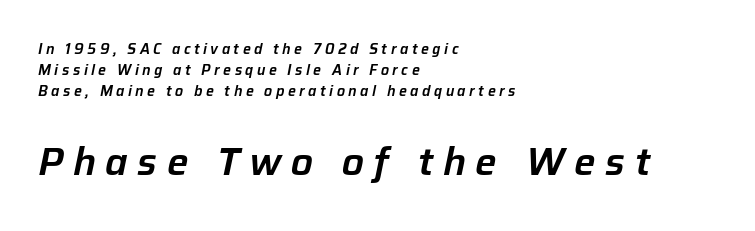
Whoever set this made the second block the dominant, larger element. The zone under the glyphs is completely vacant. Character widths vary here, with narrow letters taking less room than wide ones. Compared with typical paragraphs, the rows here are spaced about the same. The rag falls on the right side of this text block.
